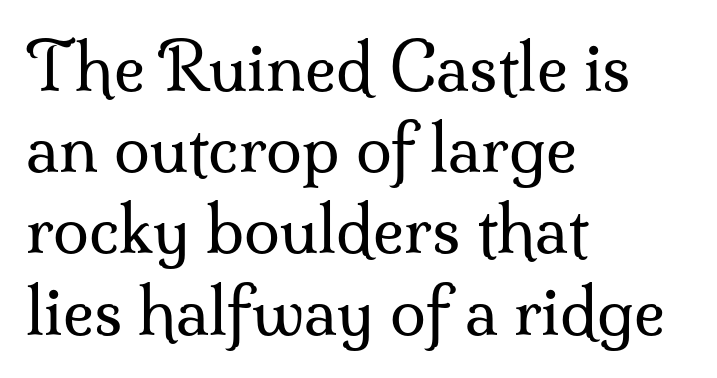
A normal amount of white space separates one row of letters from the next. Yep, those are serifs on the letters. Students, note that the glyphs here touch the page at normal intervals. Compared with a centered layout, this one pins lines to the left instead. Summary of weight: not heavy and not bold.
